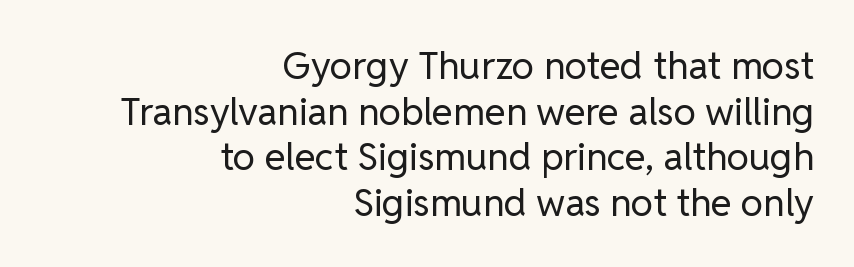
The specimen reads as upright at a glance. Compared with typical body copy, the letter spacing here is the same. Does the type have serifs? No, each stem ends abruptly. Each letter keeps its own natural width here, so spacing adapts to shape. Stroke thickness stays within the range of a standard reading face or lighter.
